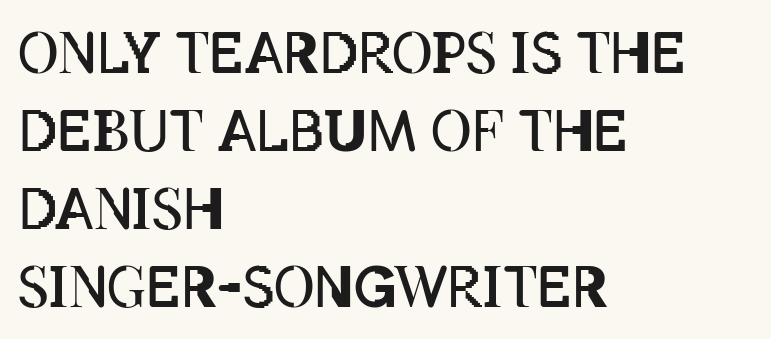
{"italic": "no", "bold": "no", "weight": "regular", "width": "condensed", "stroke_contrast": "low", "x_height": "large", "monospaced": "no", "underline": "no", "align": "left", "line_spacing": "normal", "line_spacing_ratio": 1.39, "letter_spacing": "normal", "letter_spacing_em": 0.0, "glyph_px": 56}
